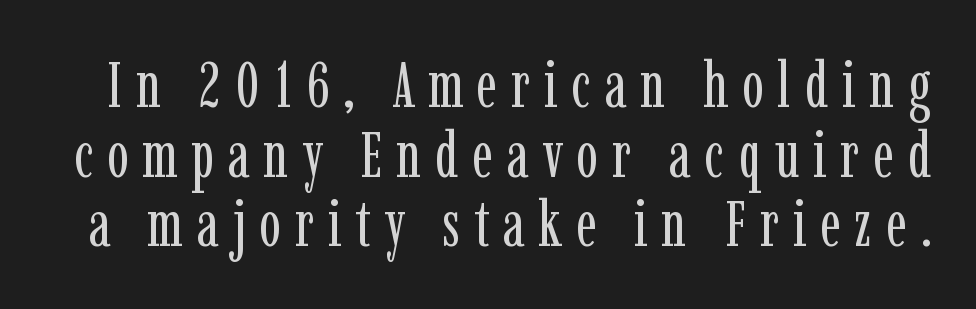
The image shows 65 px regular-weight, condensed serif type, upright; set tight line spacing (1.07x), unusually wide letter spacing (+0.21 em), not underlined; low stroke contrast and a medium x-height.
